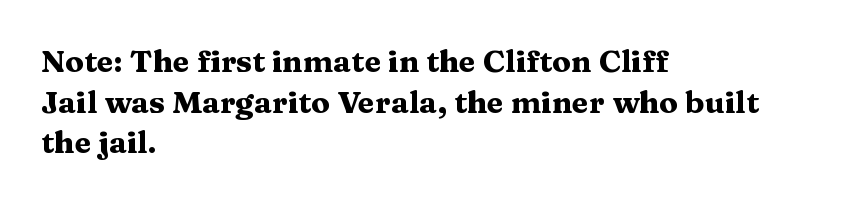
{"serif": "yes", "italic": "no", "bold": "yes", "weight": "heavy", "width": "wide", "stroke_contrast": "medium", "x_height": "medium", "monospaced": "no", "underline": "no", "align": "left", "line_spacing": "normal", "line_spacing_ratio": 1.31, "letter_spacing": "normal", "letter_spacing_em": 0.0, "glyph_px": 31}
